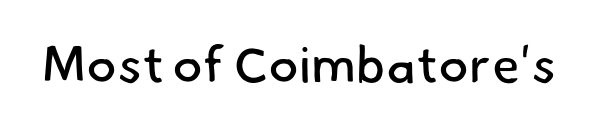
The image shows 51 px regular-weight sans-serif type; set normal letter spacing, not underlined; low stroke contrast and a small x-height.
